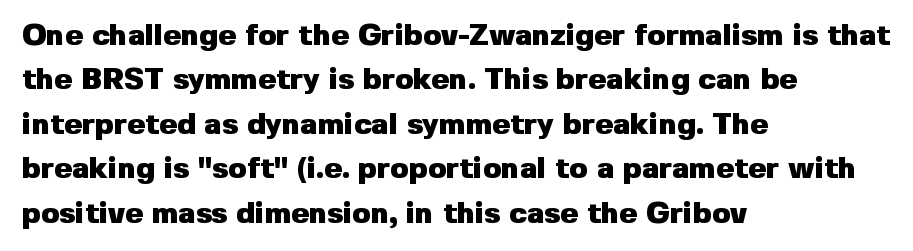
The letters are bold, with thick, heavy strokes. The passage is arranged the way most books set body copy — flush left. No extra tracking has been applied to these lines. This is sans-serif lettering, the kind often seen on screens and signage.
